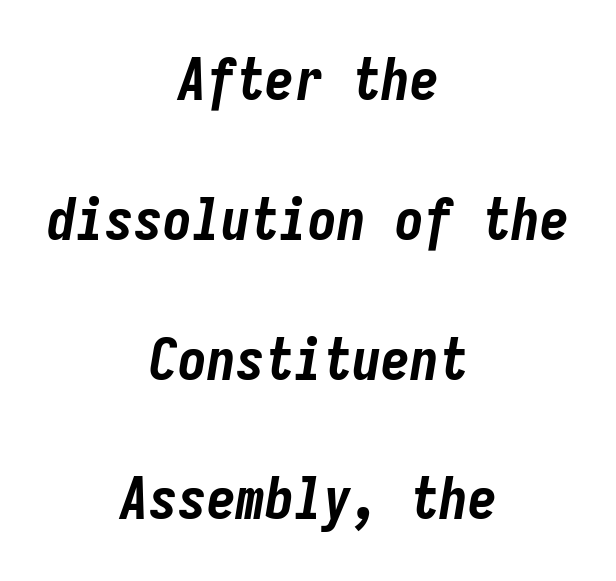
This is oblique type, the kind used for emphasis or titles. I'd describe the lettering as bold — thick and assertive. Successive baselines arrive slowly, with a big drop between each. The baseline area is clear.
